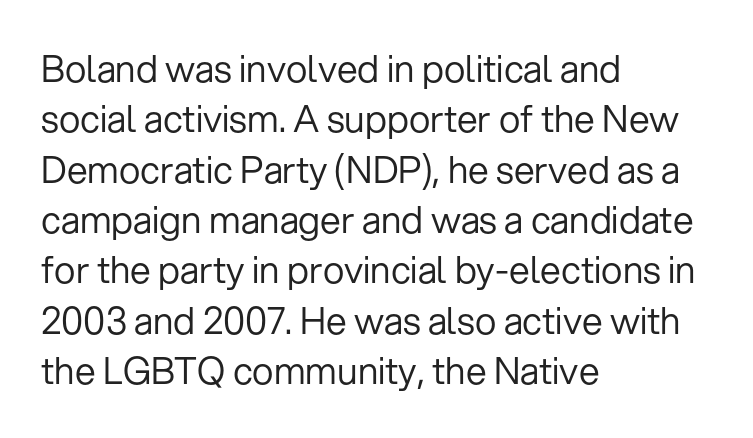
Inter-character spacing is left at the font's built-in metrics. Note: no serifs on the glyphs. Unbolded letterforms with no extra heft. The rendering uses natural spacing where letterforms have individual widths.
